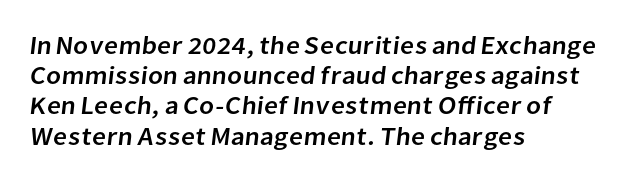
The image shows 25 px text type; set left-aligned, line spacing 1.21x, normal letter spacing, not underlined.
